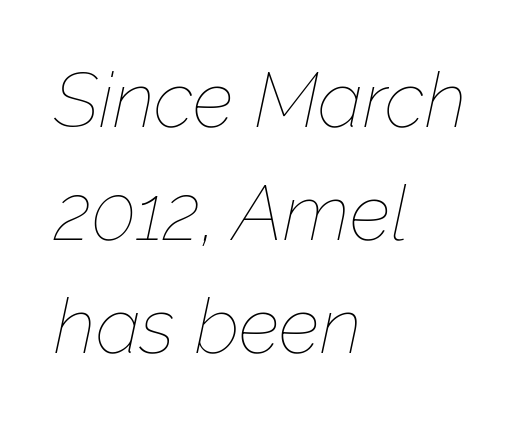
Q: Is the text bold? A: No.
Q: Is the text italic (slanted)? A: Yes, it leans right by about 12 degrees.
Q: Is the text underlined? A: No.
Q: How is the paragraph aligned? A: Left-aligned.
Q: Is the spacing between letters normal or unusually wide? A: Normal.
Q: Is the spacing between lines tight, normal or loose? A: Normal.
Q: Width (condensed, normal, or wide)? A: Normal.
Q: Stroke contrast? A: Low.
Q: x-height? A: Medium.
Q: Monospaced? A: No.
